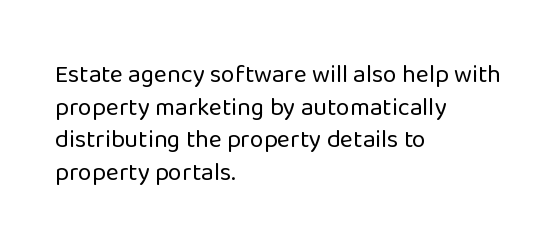
Q: Is the text bold? A: No.
Q: Is the text italic (slanted)? A: No, it is upright.
Q: Is the text underlined? A: No.
Q: How is the paragraph aligned? A: Left-aligned.
Q: Is the spacing between letters normal or unusually wide? A: Normal.
Q: Is the spacing between lines tight, normal or loose? A: Normal.
